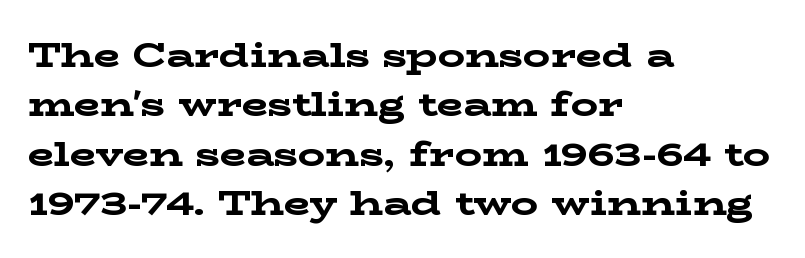
Words float on clear page, feet unadorned. Short note: letters normally spaced. What weight is shown? A full bold with thick strokes. To sum up the face: it has serifs. The rows are spaced the way most documents space them. Spacing verdict: proportional, widths tailored to each character.
